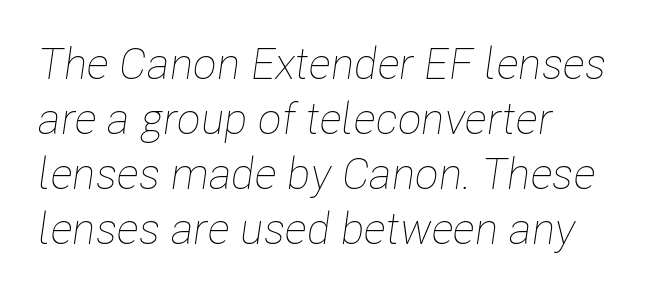
Looks like regular typesetting: each glyph gets only the width it needs. Tracking here is standard; glyphs follow each other at the usual distance. Tall strokes in this sample are angled rather than plumb. Interline gaps are of average width in this sample.
